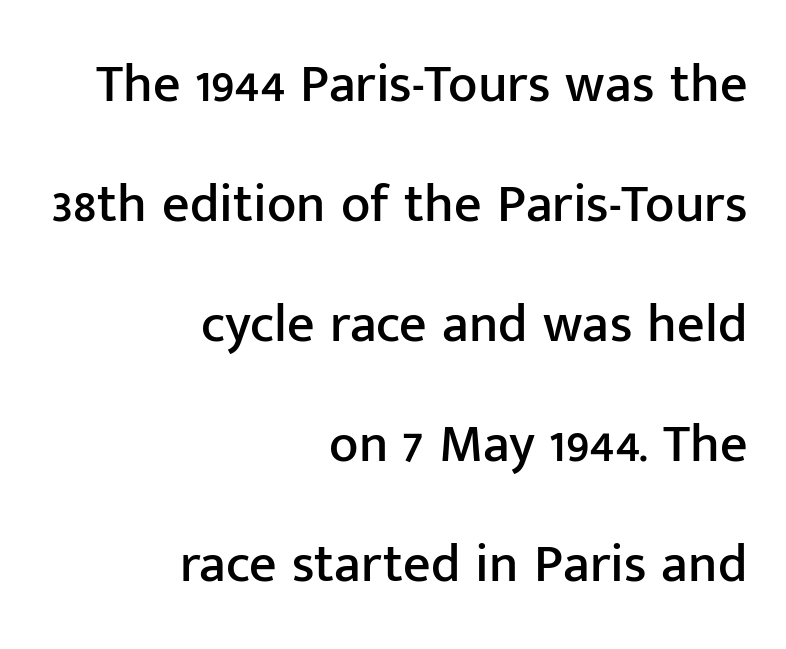
Q: Is the text italic (slanted)? A: No, it is upright.
Q: Is the typeface a serif or a sans-serif typeface? A: Sans-serif.
Q: Is the text underlined? A: No.
Q: How is the paragraph aligned? A: Right-aligned.
Q: Is the spacing between letters normal or unusually wide? A: Normal.
Q: Is the spacing between lines tight, normal or loose? A: Loose.
Q: Width (condensed, normal, or wide)? A: Normal.
Q: Stroke contrast? A: Low.
Q: x-height? A: Medium.
Q: Monospaced? A: No.
